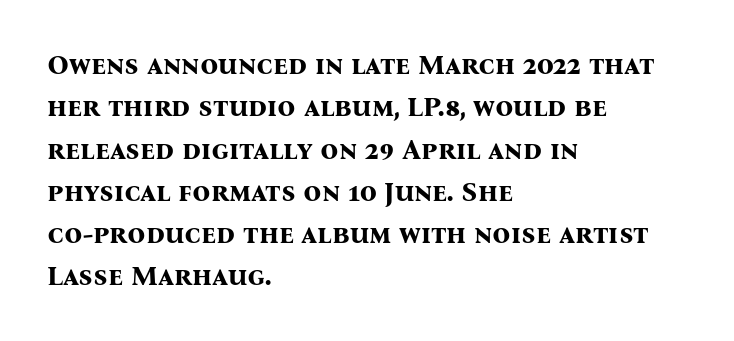
Note: serifs present on the glyphs. Varying glyph widths throughout — classic text-font behaviour. The rendering uses a bold face; every stroke is thick and dark. Vertical strokes here are truly vertical. The type is set solid horizontally, with unmodified tracking.
